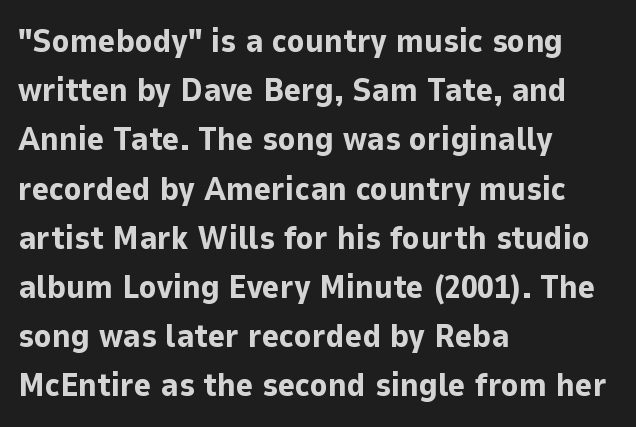
Q: Is the text bold? A: Yes.
Q: Is the text italic (slanted)? A: No, it is upright.
Q: Is the typeface a serif or a sans-serif typeface? A: Sans-serif.
Q: Is the text underlined? A: No.
Q: How is the paragraph aligned? A: Left-aligned.
Q: Is the spacing between letters normal or unusually wide? A: Normal.
Q: Is the spacing between lines tight, normal or loose? A: Normal.
Q: Width (condensed, normal, or wide)? A: Normal.
Q: Stroke contrast? A: Low.
Q: x-height? A: Medium.
Q: Monospaced? A: No.
